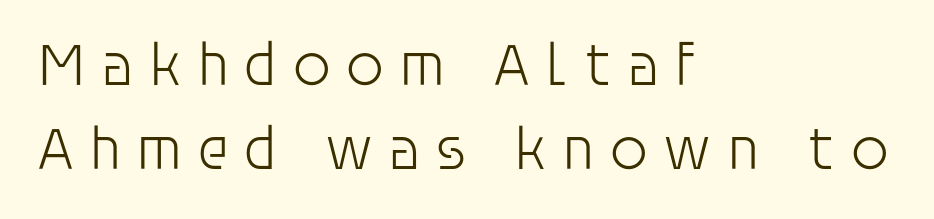
{"serif": "no", "italic": "no", "bold": "no", "weight": "light", "width": "normal", "stroke_contrast": "low", "x_height": "large", "monospaced": "no", "underline": "no", "align": "left", "line_spacing": "normal", "line_spacing_ratio": 1.38, "letter_spacing": "wide", "letter_spacing_em": 0.23, "glyph_px": 61}
